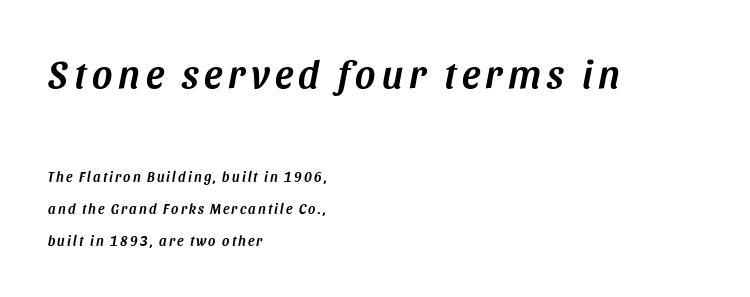
The image shows 39 px text type, italic (leaning right); set left-aligned, loose line spacing (2.26x), not underlined; the first (top) block is 2.79x larger; medium stroke contrast and a large x-height.
